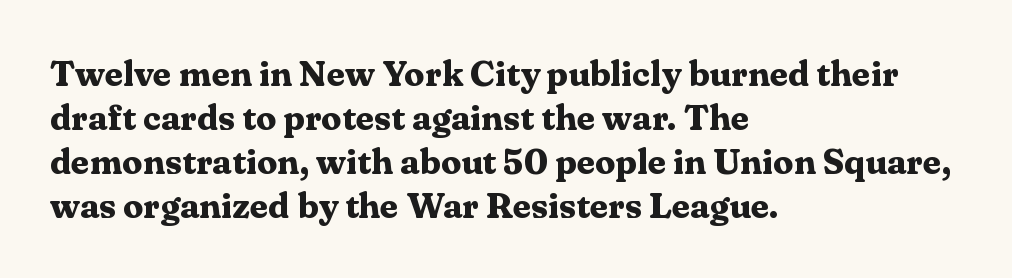
Strong, thick strokes mark this as bold type. These lines keep a tight, regular rhythm from letter to letter. Note: serifs present on the glyphs. Any mark beneath the type? The region is blank. Is this a fixed-width face? No — the glyphs have proportional, varying widths. Every stem runs plumb, perpendicular to the baseline.
